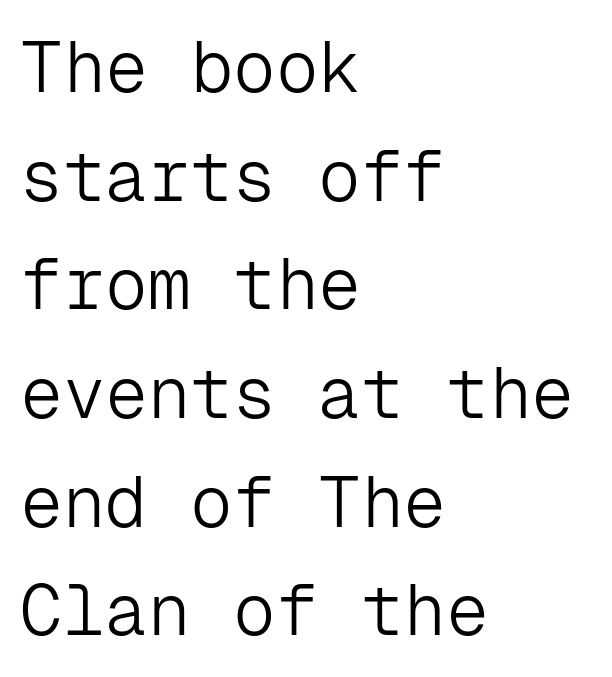
Q: Is the text bold? A: No.
Q: Is the text italic (slanted)? A: No, it is upright.
Q: Is the typeface a serif or a sans-serif typeface? A: Sans-serif.
Q: Is the text underlined? A: No.
Q: How is the paragraph aligned? A: Left-aligned.
Q: Is the spacing between letters normal or unusually wide? A: Normal.
Q: Is the spacing between lines tight, normal or loose? A: Normal.
Q: Width (condensed, normal, or wide)? A: Normal.
Q: Stroke contrast? A: Low.
Q: x-height? A: Medium.
Q: Monospaced? A: Yes.
